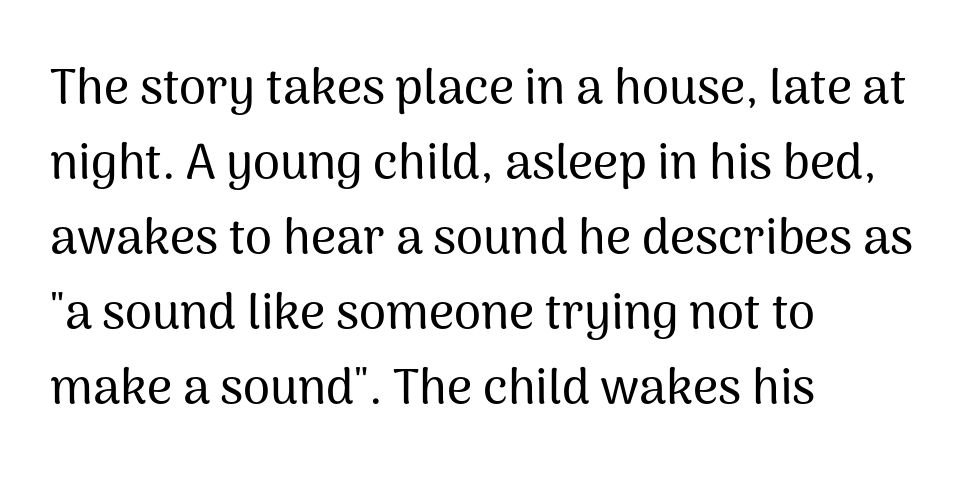
Spacing verdict: proportional, widths tailored to each character. Regarding leading, the lines here are spaced in the standard way. The baseline area is clear. Here the glyphs are tracked normally, forming tight word shapes.
